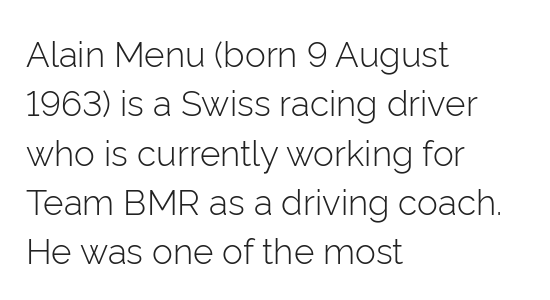
Q: Is the text bold? A: No.
Q: Is the text italic (slanted)? A: No, it is upright.
Q: Is the typeface a serif or a sans-serif typeface? A: Sans-serif.
Q: Is the text underlined? A: No.
Q: How is the paragraph aligned? A: Left-aligned.
Q: Is the spacing between letters normal or unusually wide? A: Normal.
Q: Is the spacing between lines tight, normal or loose? A: Normal.
Q: Width (condensed, normal, or wide)? A: Normal.
Q: Stroke contrast? A: Low.
Q: x-height? A: Medium.
Q: Monospaced? A: No.
